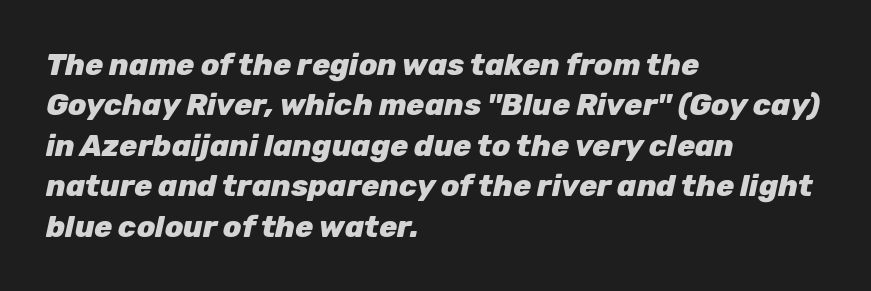
You could not count columns in this text — the font is proportionally spaced. The rendering uses a bold face; every stroke is thick and dark. The glyphs look as if they've been sheared to an angle. Descender tails drop into unmarked territory. Reading down the block, your eye returns to a fixed left position each line. How are the letters spaced? Ordinarily, with no added tracking.
